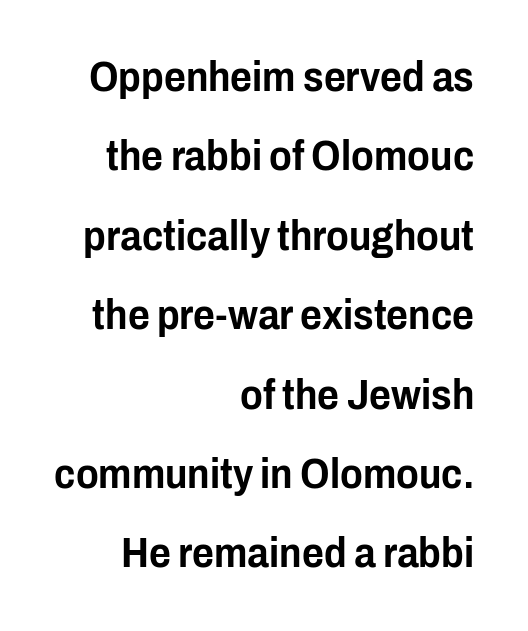
The image shows 42 px condensed sans-serif type, upright; set right-aligned, line spacing 1.89x, normal letter spacing, not underlined; low stroke contrast and a medium x-height.
